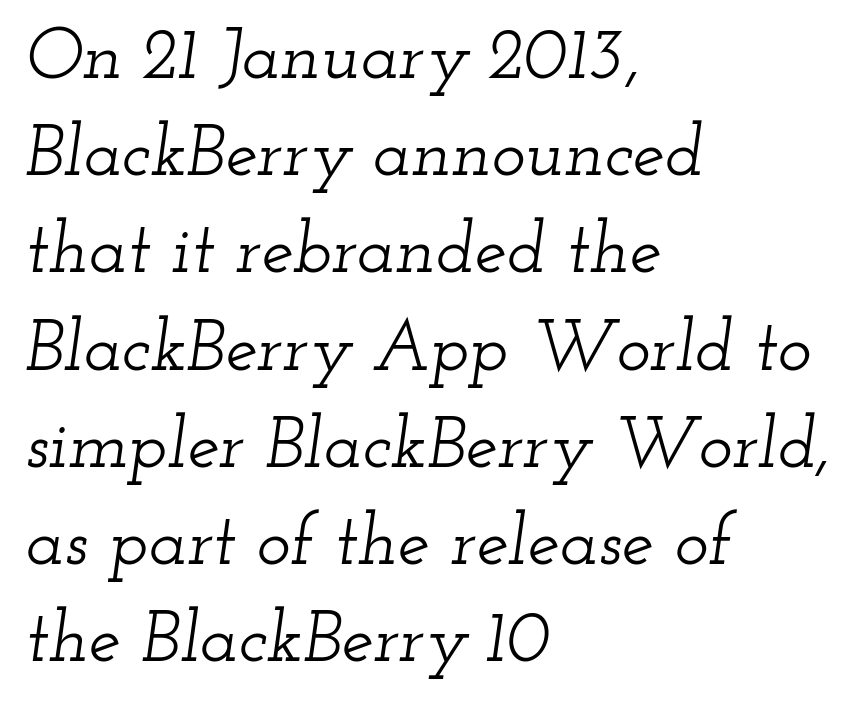
The image shows 72 px wide serif type, italic (leaning right); set left-aligned, normal line spacing (1.35x), normal letter spacing, not underlined; low stroke contrast and a small x-height.
